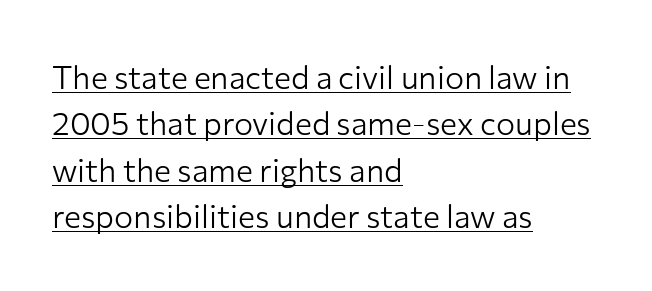
Q: Is the text bold? A: No.
Q: Is the text italic (slanted)? A: No, it is upright.
Q: Is the typeface a serif or a sans-serif typeface? A: Sans-serif.
Q: Is the text underlined? A: Yes.
Q: How is the paragraph aligned? A: Left-aligned.
Q: Is the spacing between letters normal or unusually wide? A: Normal.
Q: Is the spacing between lines tight, normal or loose? A: Normal.
Q: Width (condensed, normal, or wide)? A: Normal.
Q: Stroke contrast? A: Low.
Q: x-height? A: Medium.
Q: Monospaced? A: No.
